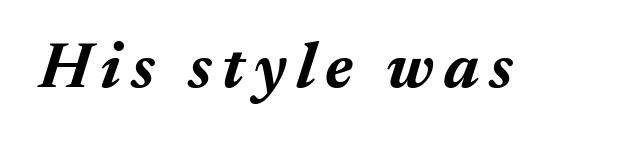
The image shows 65 px bold type, italic (leaning right); set not underlined; medium stroke contrast and a medium x-height.
